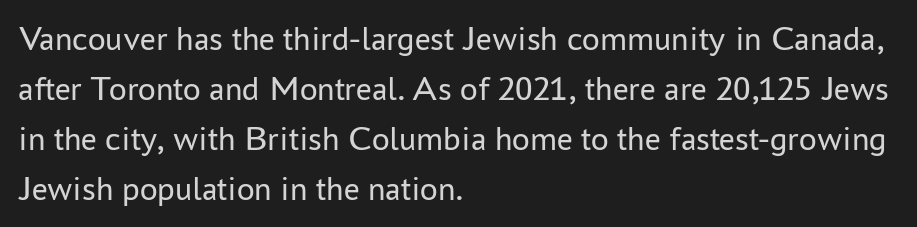
{"serif": "no", "italic": "no", "bold": "no", "weight": "regular", "width": "normal", "stroke_contrast": "low", "x_height": "medium", "monospaced": "no", "underline": "no", "align": "left", "line_spacing": "normal", "line_spacing_ratio": 1.43, "letter_spacing": "normal", "letter_spacing_em": 0.0, "glyph_px": 35}
